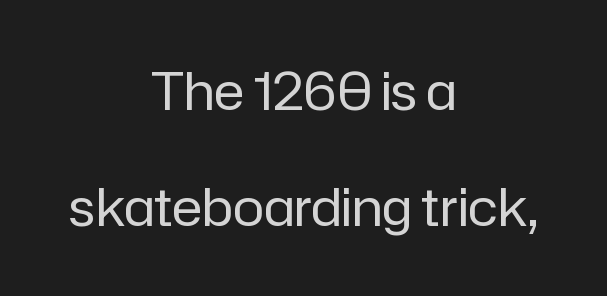
Q: Is the text bold? A: No.
Q: Is the text italic (slanted)? A: No, it is upright.
Q: Is the typeface a serif or a sans-serif typeface? A: Sans-serif.
Q: Is the text underlined? A: No.
Q: How is the paragraph aligned? A: Centered.
Q: Is the spacing between letters normal or unusually wide? A: Normal.
Q: Is the spacing between lines tight, normal or loose? A: Loose.
Q: Width (condensed, normal, or wide)? A: Normal.
Q: Stroke contrast? A: Low.
Q: x-height? A: Medium.
Q: Monospaced? A: No.
